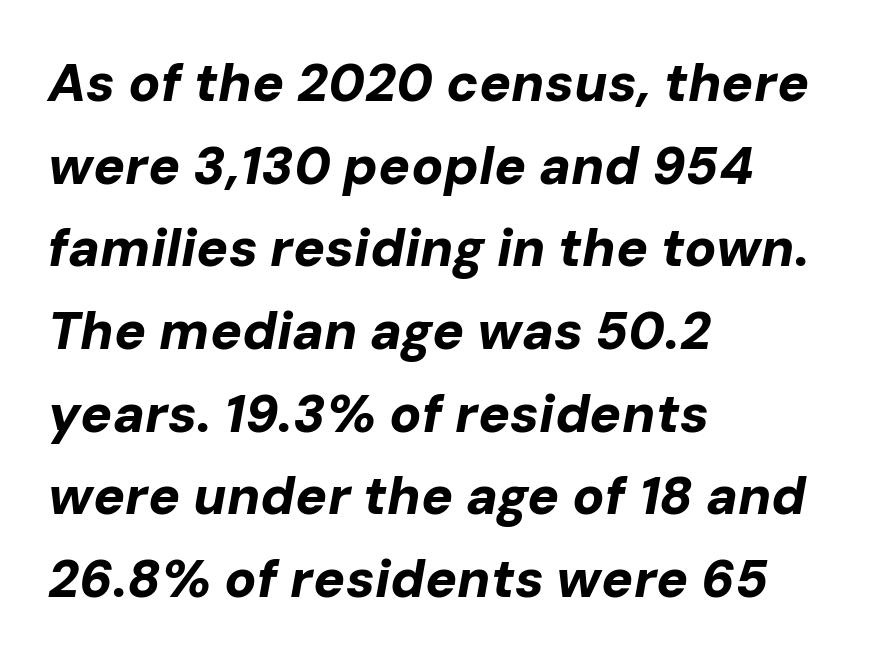
Rows of type keep a routine distance in the vertical direction. The paragraph shown leans on its left margin. Look at the stroke-to-counter ratio: heavy, a bold. Each row of text sits above clean, open space. Proportional: the letters do not fall into vertical columns. This rendering leaves character spacing at its baseline value.
